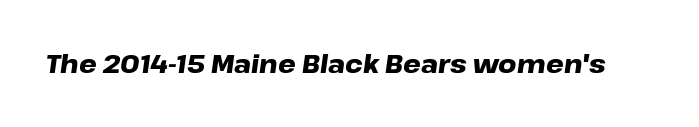
{"italic": "yes", "lean": "right", "slant_degrees": 8, "bold": "yes", "underline": "no", "letter_spacing": "normal", "letter_spacing_em": 0.0, "glyph_px": 25}
